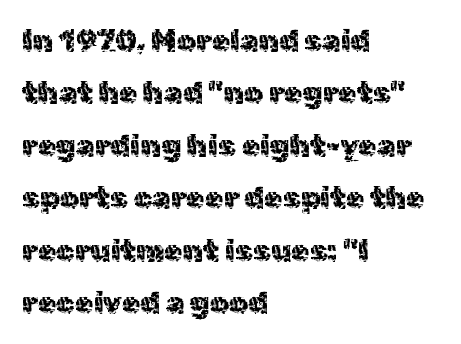
The image shows 30 px regular-weight sans-serif type, upright; set left-aligned, line spacing 1.75x, normal letter spacing, not underlined; a medium x-height.
